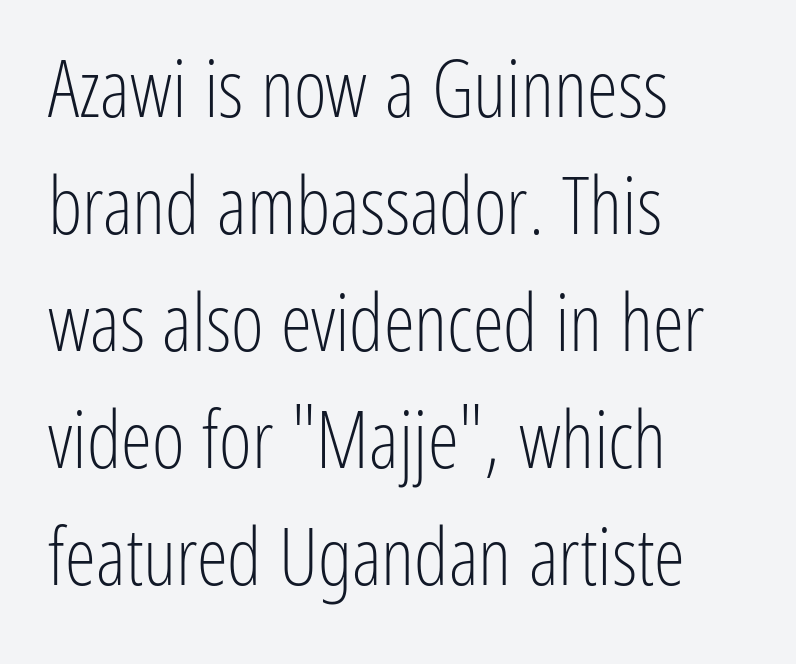
A typesetter would call this leading conventional body-copy spacing. Line beginnings align vertically; line endings do not. Character widths vary here, with narrow letters taking less room than wide ones. Caption: face not bold, strokes unweighted.
